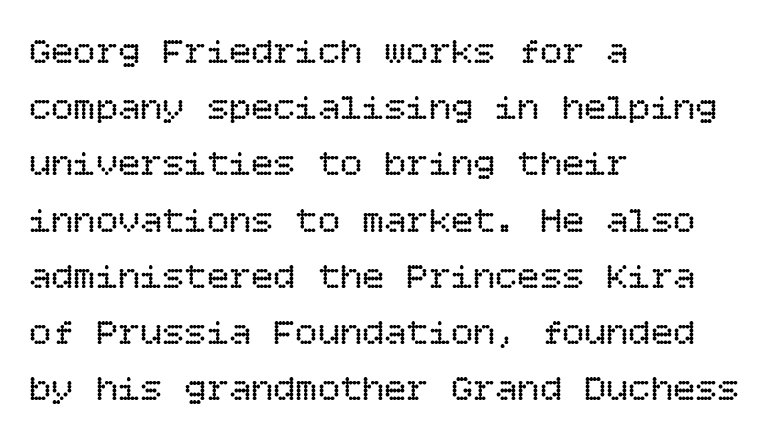
Q: Is the text bold? A: No.
Q: Is the text italic (slanted)? A: No, it is upright.
Q: Is the text underlined? A: No.
Q: How is the paragraph aligned? A: Left-aligned.
Q: Is the spacing between letters normal or unusually wide? A: Normal.
Q: Is the spacing between lines tight, normal or loose? A: Normal.
Q: Width (condensed, normal, or wide)? A: Normal.
Q: Stroke contrast? A: Low.
Q: x-height? A: Large.
